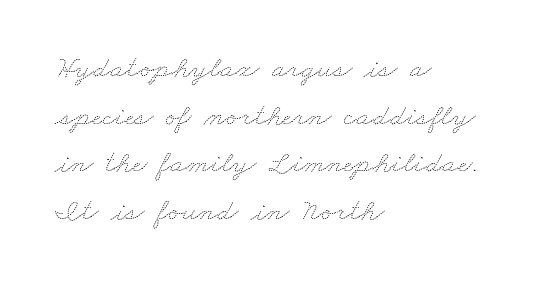
{"bold": "no", "weight": "thin", "width": "wide", "stroke_contrast": "medium", "x_height": "small", "monospaced": "no", "underline": "no", "align": "left", "line_spacing": "normal", "line_spacing_ratio": 1.54, "letter_spacing": "normal", "letter_spacing_em": 0.0, "glyph_px": 31}
